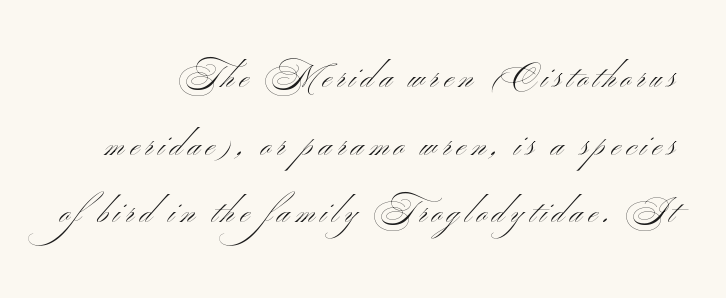
The foot of each line stays bare and open. On a weight scale, this lands at 450 or below. How would I describe the line gaps? Wide and relaxed.
